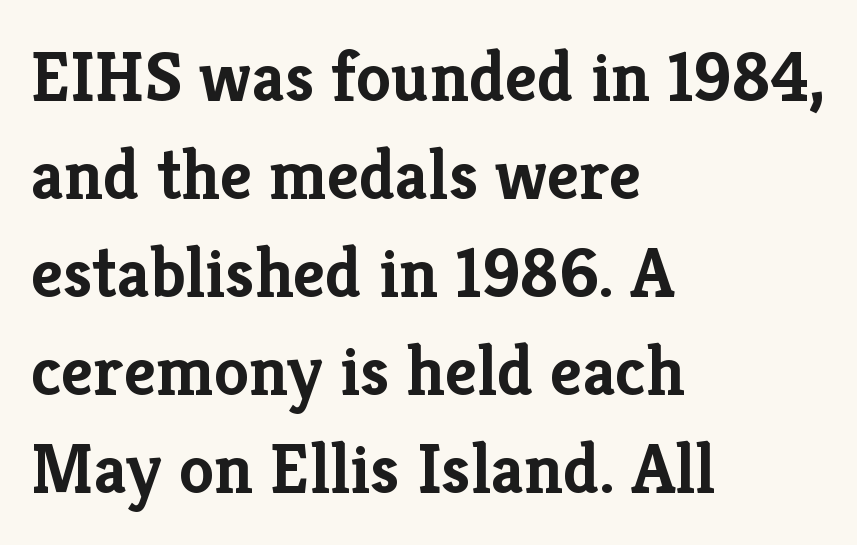
The image shows 71 px semibold serif type, upright; set left-aligned, normal line spacing (1.38x), normal letter spacing, not underlined; low stroke contrast and a medium x-height.
